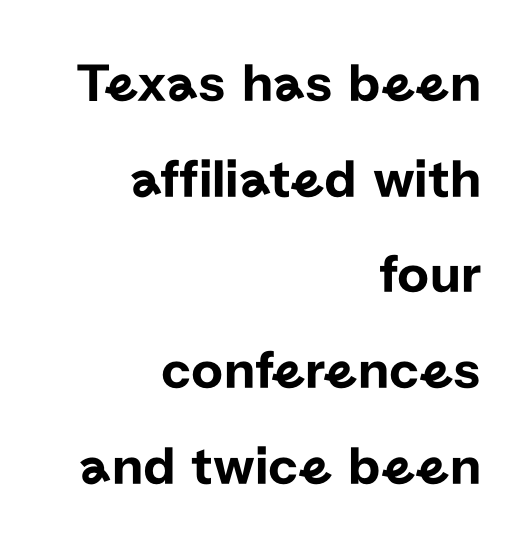
Font category for this specimen: sans-serif. The baseline area is clear. Observe the ordinary spacing: letters are neighbours, not strangers. The typography opts for an upright posture over an oblique one.
